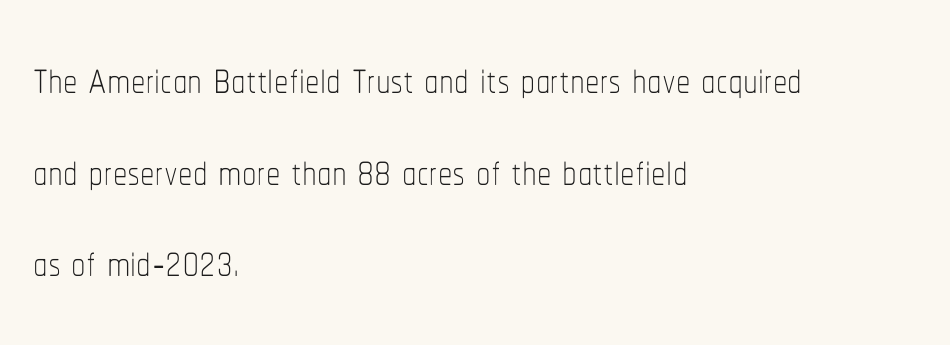
The image shows 58 px thin, condensed type, upright; set left-aligned, normal line spacing (1.58x), normal letter spacing, not underlined; low stroke contrast and a medium x-height.
